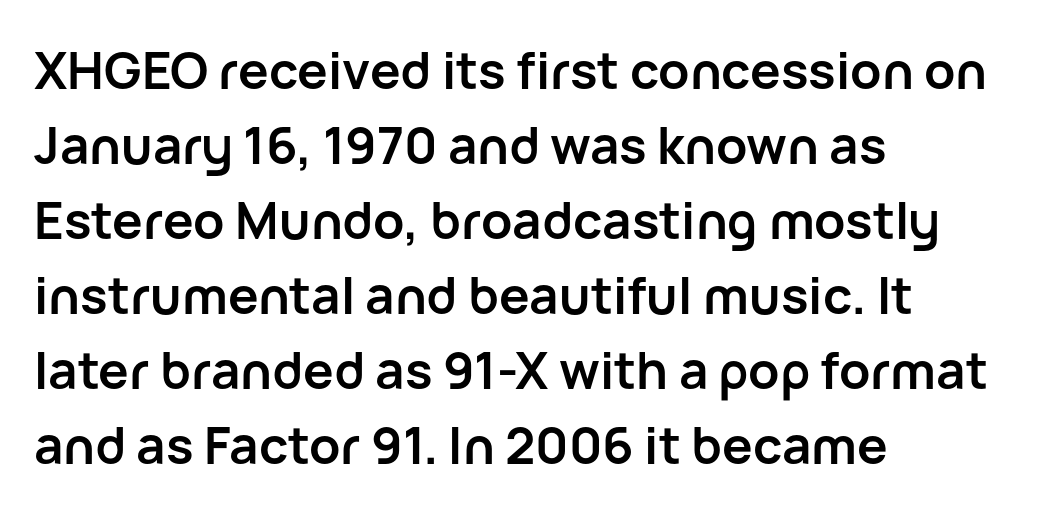
Between one letter and the next there's only the usual sliver of space. Stroke thickness is high; the sample reads as a true bold. Does the type have serifs? No, each stem ends abruptly. Glance below the letters and you will spot only blank space. Varying glyph widths throughout — classic text-font behaviour. These lines stack with their left ends in a neat column.
